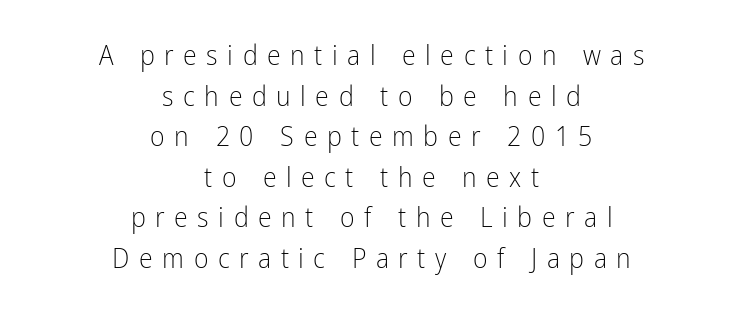
Caption: face not bold, strokes unweighted. Compared with a flush-left layout, this one balances lines on the center instead. The rendering uses natural spacing where letterforms have individual widths. This rendering employs a face without finishing strokes, i.e., a sans-serif.
